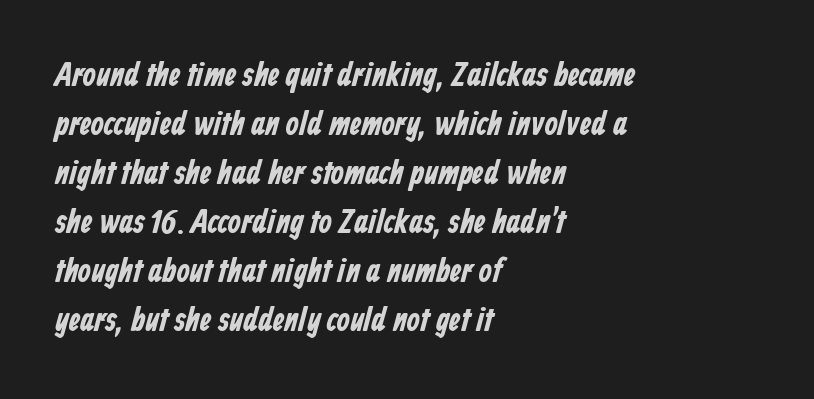
What weight is shown? A full bold with thick strokes. Line beginnings align vertically; line endings do not. Serif or sans? Sans — the stroke terminals are bare. Is this a fixed-width face? No — the glyphs have proportional, varying widths. Horizontal bands of white between lines are of average thickness. The space directly below the letters is spotless.
